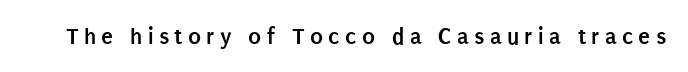
{"italic": "no", "bold": "yes", "underline": "no", "letter_spacing": "wide", "letter_spacing_em": 0.22, "glyph_px": 24}
